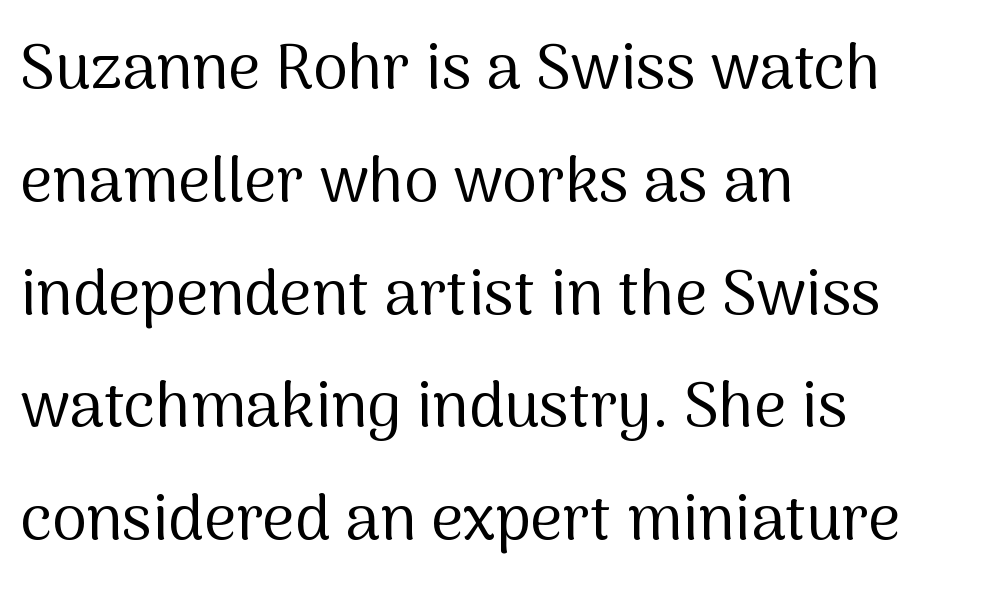
The image shows 63 px regular-weight sans-serif type, upright; set left-aligned, line spacing 1.79x, normal letter spacing, not underlined; medium stroke contrast and a medium x-height.
